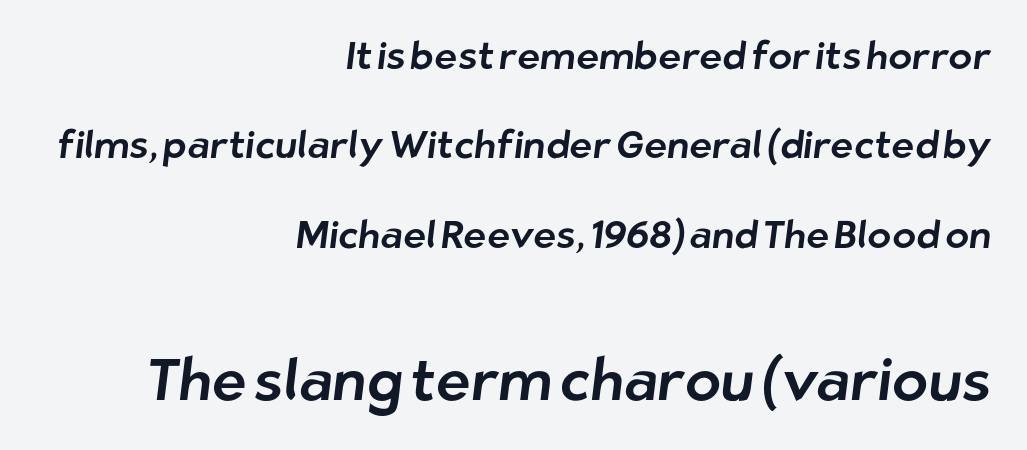
Q: Is the typeface a serif or a sans-serif typeface? A: Sans-serif.
Q: Is the text underlined? A: No.
Q: How is the paragraph aligned? A: Right-aligned.
Q: Is the spacing between letters normal or unusually wide? A: Normal.
Q: Is the spacing between lines tight, normal or loose? A: Loose.
Q: Which block of text is set in a larger size, the first (top) or the second (bottom)? A: The second (bottom) one.
Q: Width (condensed, normal, or wide)? A: Normal.
Q: Stroke contrast? A: Low.
Q: x-height? A: Medium.
Q: Monospaced? A: No.
